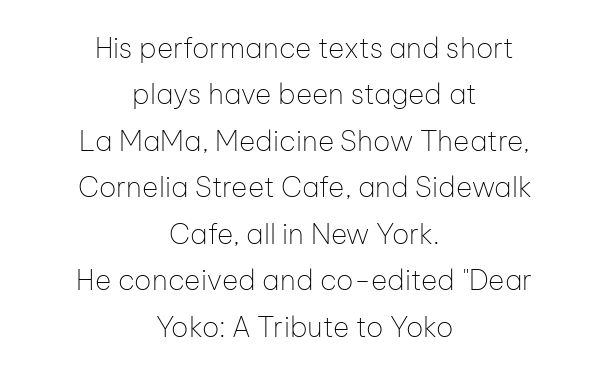
Q: Is the text bold? A: No.
Q: Is the text italic (slanted)? A: No, it is upright.
Q: Is the typeface a serif or a sans-serif typeface? A: Sans-serif.
Q: Is the text underlined? A: No.
Q: How is the paragraph aligned? A: Centered.
Q: Is the spacing between letters normal or unusually wide? A: Normal.
Q: Is the spacing between lines tight, normal or loose? A: Normal.
Q: Width (condensed, normal, or wide)? A: Normal.
Q: Stroke contrast? A: Low.
Q: x-height? A: Medium.
Q: Monospaced? A: No.
